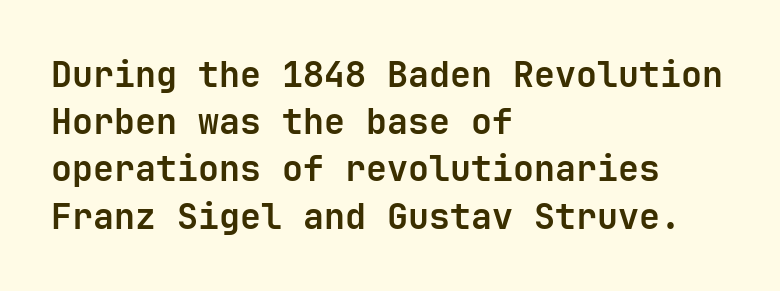
Q: Is the text bold? A: Yes.
Q: Is the text italic (slanted)? A: No, it is upright.
Q: Is the typeface a serif or a sans-serif typeface? A: Sans-serif.
Q: Is the text underlined? A: No.
Q: How is the paragraph aligned? A: Left-aligned.
Q: Is the spacing between letters normal or unusually wide? A: Normal.
Q: Is the spacing between lines tight, normal or loose? A: Normal.
Q: Width (condensed, normal, or wide)? A: Normal.
Q: Stroke contrast? A: Low.
Q: x-height? A: Medium.
Q: Monospaced? A: Yes.
